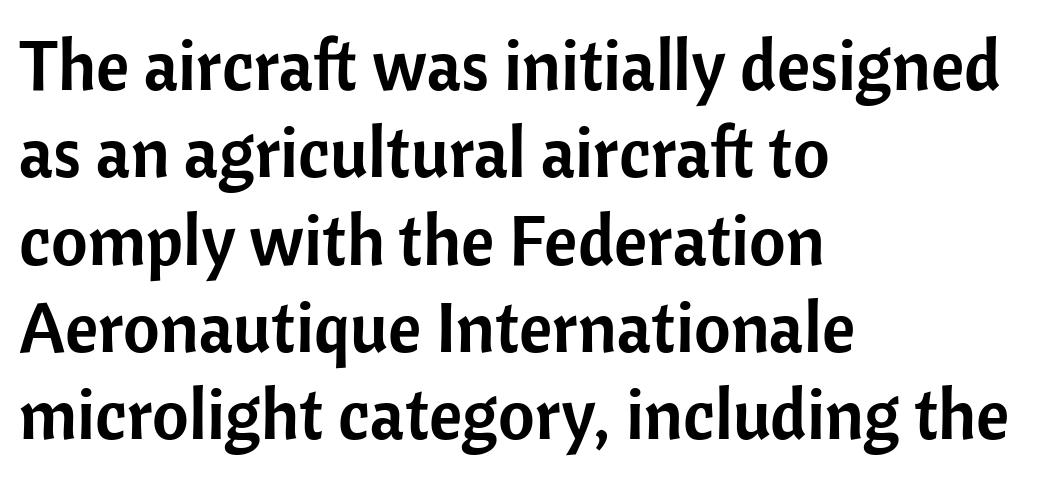
The image shows 71 px sans-serif type, upright; set left-aligned, line spacing 1.23x, normal letter spacing, not underlined; low stroke contrast and a medium x-height.
